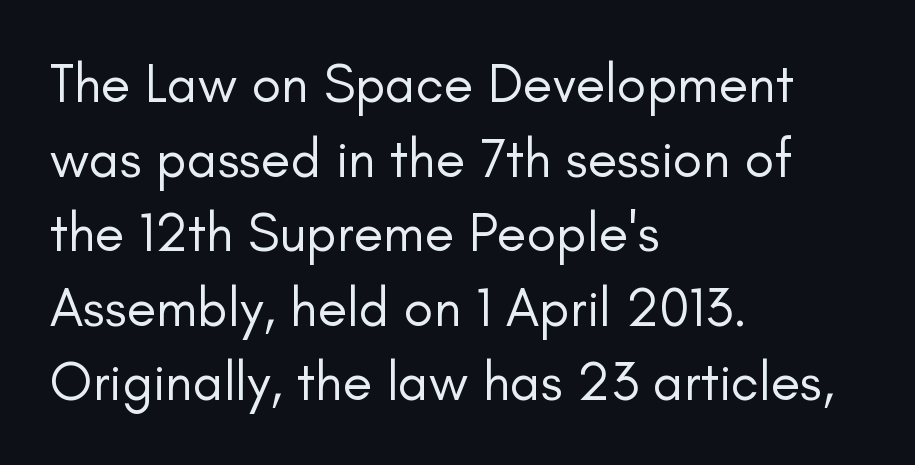
This sample uses a sans-serif face. Notice how descenders clear the ascenders below comfortably — that's standard leading. Ink coverage per letter is moderate at most. Varying glyph widths throughout — classic text-font behaviour. Beneath every word, the page is bare. The type is set solid horizontally, with unmodified tracking.
